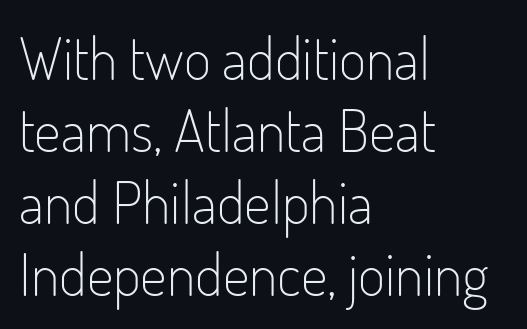
The image shows 59 px light, condensed sans-serif type, upright; set left-aligned, line spacing 1.22x, normal letter spacing, not underlined; low stroke contrast and a small x-height.
